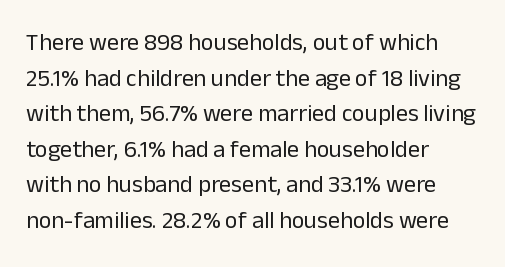
The image shows 24 px text type, upright; set left-aligned, normal line spacing (1.48x), normal letter spacing, not underlined.
